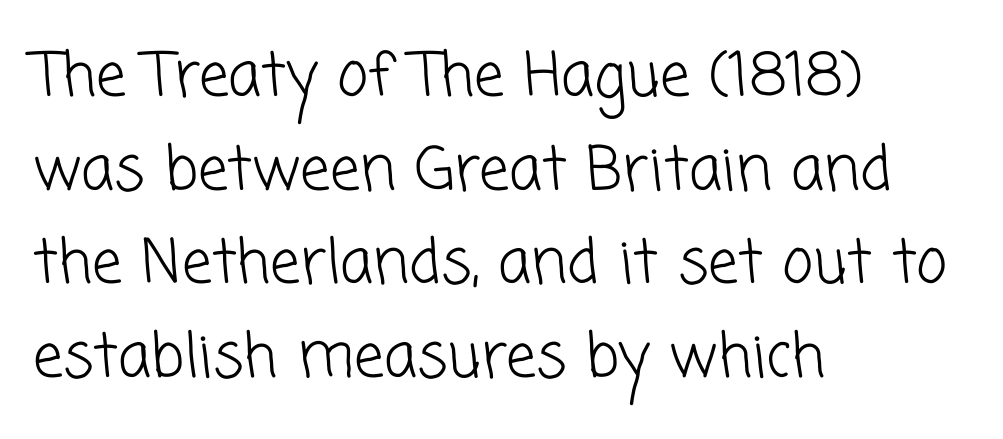
{"serif": "no", "bold": "no", "weight": "light", "width": "normal", "stroke_contrast": "low", "x_height": "medium", "monospaced": "no", "underline": "no", "align": "left", "line_spacing": "normal", "line_spacing_ratio": 1.56, "letter_spacing": "normal", "letter_spacing_em": 0.0, "glyph_px": 60}
